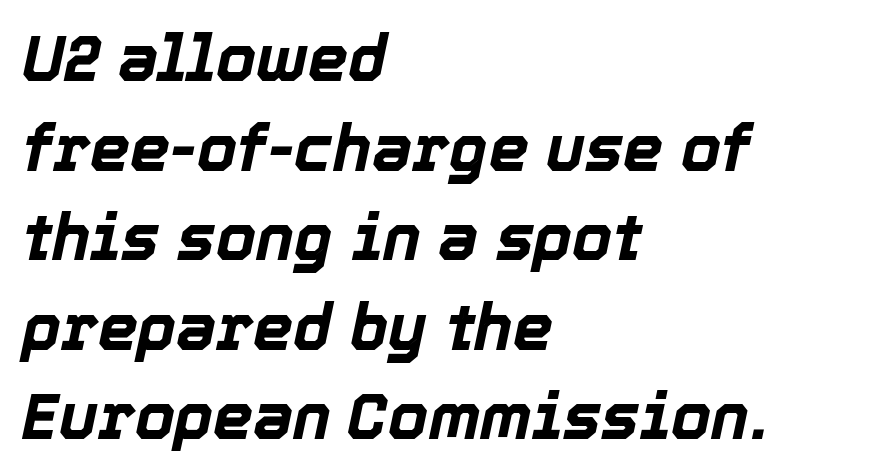
Q: Is the text bold? A: Yes.
Q: Is the text italic (slanted)? A: Yes, it leans right by about 12 degrees.
Q: Is the text underlined? A: No.
Q: How is the paragraph aligned? A: Left-aligned.
Q: Is the spacing between letters normal or unusually wide? A: Normal.
Q: Is the spacing between lines tight, normal or loose? A: Normal.
Q: Width (condensed, normal, or wide)? A: Normal.
Q: x-height? A: Medium.
Q: Monospaced? A: No.
